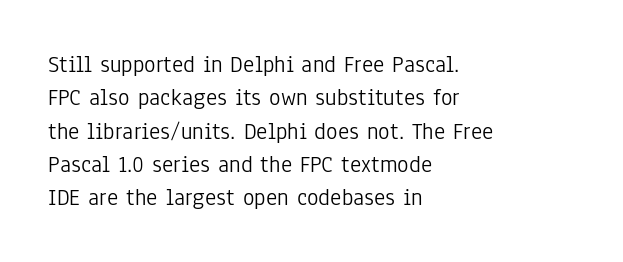
The letterforms sit at book weight or below. Posture: straight, roman, zero tilt. Tracking value appears to be zero — textbook default spacing. The passage shown stacks its lines at a standard gap. Is the block centered? No — it sits flush against the left margin. The foot of each line stays bare and open.
